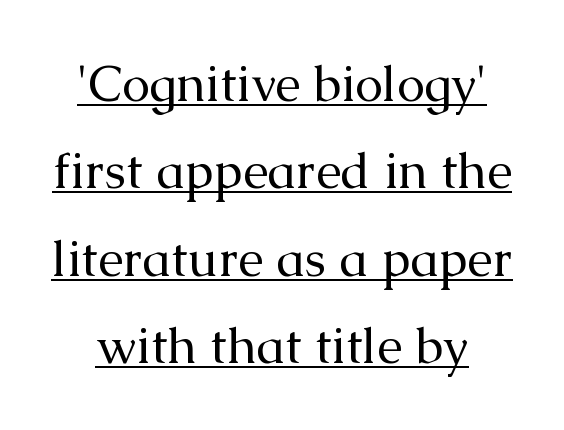
Q: Is the text bold? A: No.
Q: Is the text italic (slanted)? A: No, it is upright.
Q: Is the typeface a serif or a sans-serif typeface? A: Serif.
Q: Is the text underlined? A: Yes.
Q: Is the spacing between letters normal or unusually wide? A: Normal.
Q: Width (condensed, normal, or wide)? A: Normal.
Q: Stroke contrast? A: Medium.
Q: x-height? A: Medium.
Q: Monospaced? A: No.
